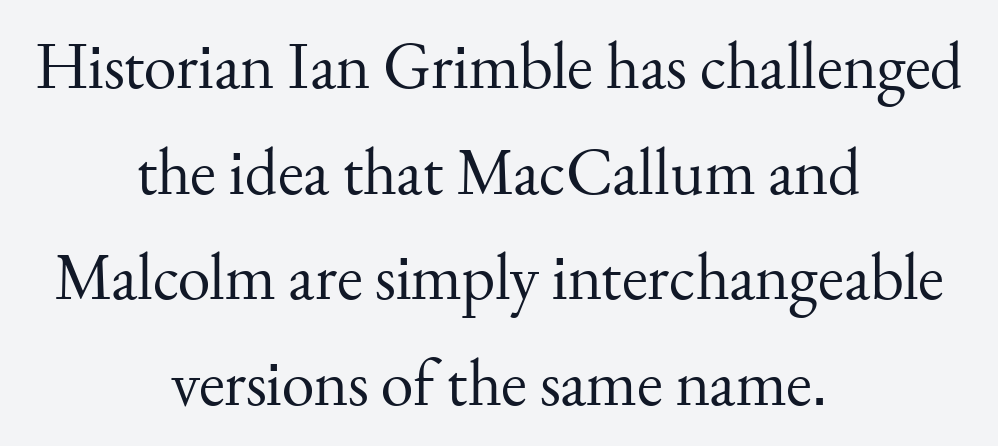
Q: Is the text bold? A: No.
Q: Is the text italic (slanted)? A: No, it is upright.
Q: Is the typeface a serif or a sans-serif typeface? A: Serif.
Q: Is the text underlined? A: No.
Q: How is the paragraph aligned? A: Centered.
Q: Is the spacing between letters normal or unusually wide? A: Normal.
Q: Is the spacing between lines tight, normal or loose? A: Normal.
Q: Width (condensed, normal, or wide)? A: Normal.
Q: Stroke contrast? A: Medium.
Q: x-height? A: Small.
Q: Monospaced? A: No.
